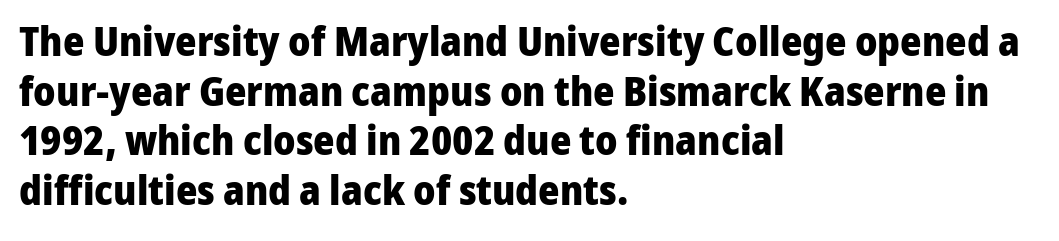
Q: Is the text bold? A: Yes.
Q: Is the text italic (slanted)? A: No, it is upright.
Q: Is the typeface a serif or a sans-serif typeface? A: Sans-serif.
Q: Is the text underlined? A: No.
Q: How is the paragraph aligned? A: Left-aligned.
Q: Is the spacing between letters normal or unusually wide? A: Normal.
Q: Width (condensed, normal, or wide)? A: Normal.
Q: Stroke contrast? A: Low.
Q: x-height? A: Medium.
Q: Monospaced? A: No.
